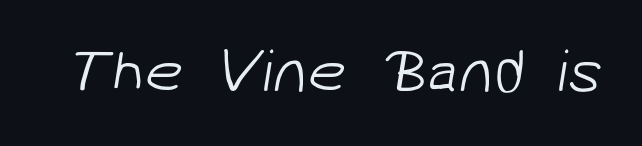
The image shows 61 px light sans-serif type; set normal letter spacing, not underlined; low stroke contrast and a medium x-height.
